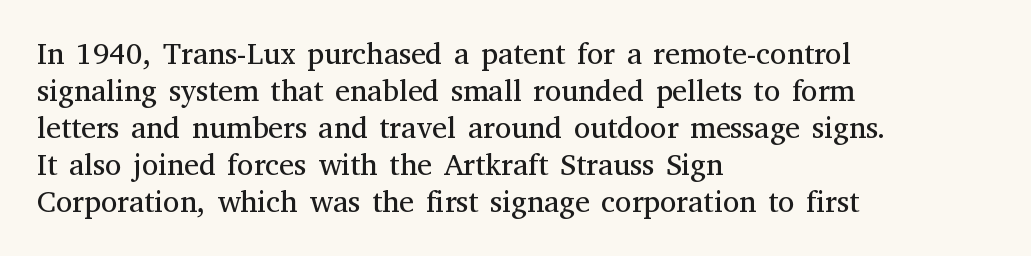
Q: Is the text bold? A: No.
Q: Is the text italic (slanted)? A: No, it is upright.
Q: Is the typeface a serif or a sans-serif typeface? A: Serif.
Q: Is the text underlined? A: No.
Q: How is the paragraph aligned? A: Left-aligned.
Q: Is the spacing between letters normal or unusually wide? A: Normal.
Q: Width (condensed, normal, or wide)? A: Normal.
Q: Stroke contrast? A: Medium.
Q: x-height? A: Medium.
Q: Monospaced? A: No.
